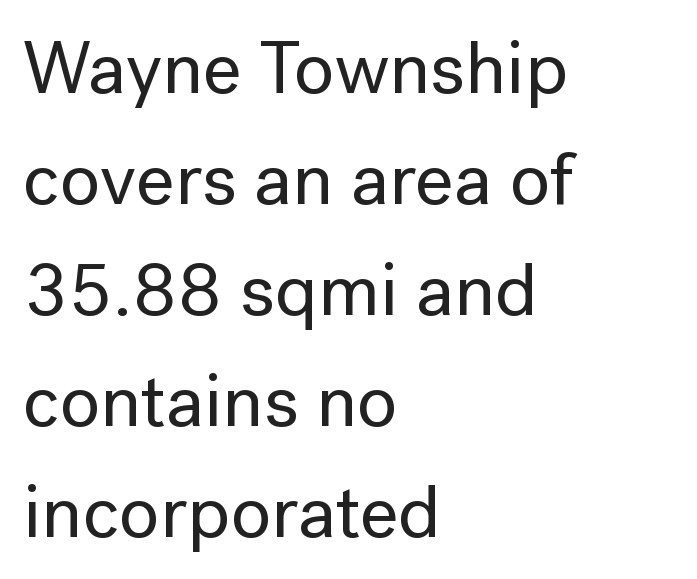
{"serif": "no", "italic": "no", "width": "normal", "stroke_contrast": "low", "x_height": "medium", "monospaced": "no", "underline": "no", "align": "left", "line_spacing": "normal", "line_spacing_ratio": 1.48, "letter_spacing": "normal", "letter_spacing_em": 0.0, "glyph_px": 75}
